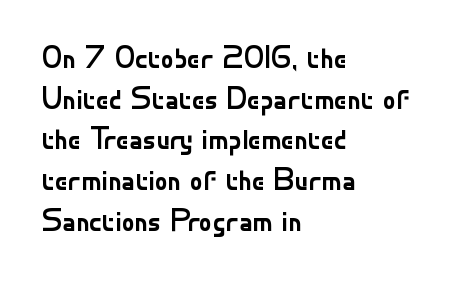
{"serif": "no", "italic": "no", "bold": "no", "weight": "regular", "width": "normal", "stroke_contrast": "low", "x_height": "small", "monospaced": "no", "underline": "no", "align": "left", "line_spacing": "normal", "line_spacing_ratio": 1.27, "letter_spacing": "normal", "letter_spacing_em": 0.0, "glyph_px": 32}
